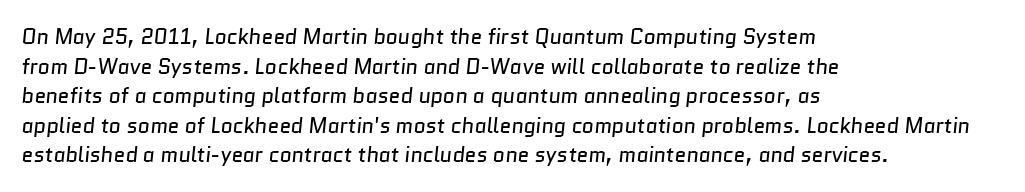
Q: Is the text bold? A: No.
Q: Is the text underlined? A: No.
Q: How is the paragraph aligned? A: Left-aligned.
Q: Is the spacing between letters normal or unusually wide? A: Normal.
Q: Is the spacing between lines tight, normal or loose? A: Normal.
